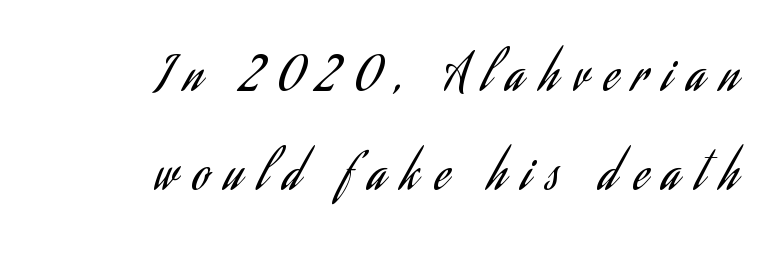
Q: Is the text bold? A: No.
Q: Is the text italic (slanted)? A: Yes.
Q: Is the typeface a serif or a sans-serif typeface? A: Sans-serif.
Q: Is the text underlined? A: No.
Q: How is the paragraph aligned? A: Right-aligned.
Q: Is the spacing between letters normal or unusually wide? A: Unusually wide.
Q: Is the spacing between lines tight, normal or loose? A: Loose.
Q: Width (condensed, normal, or wide)? A: Condensed.
Q: Stroke contrast? A: Low.
Q: x-height? A: Small.
Q: Monospaced? A: No.
